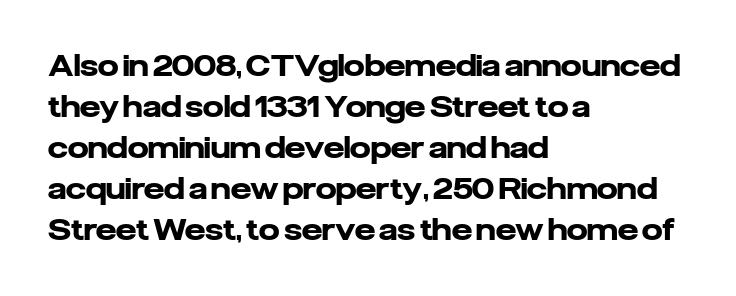
The image shows 29 px heavy sans-serif type, upright; set left-aligned, normal line spacing (1.41x), normal letter spacing, not underlined; low stroke contrast and a medium x-height.
